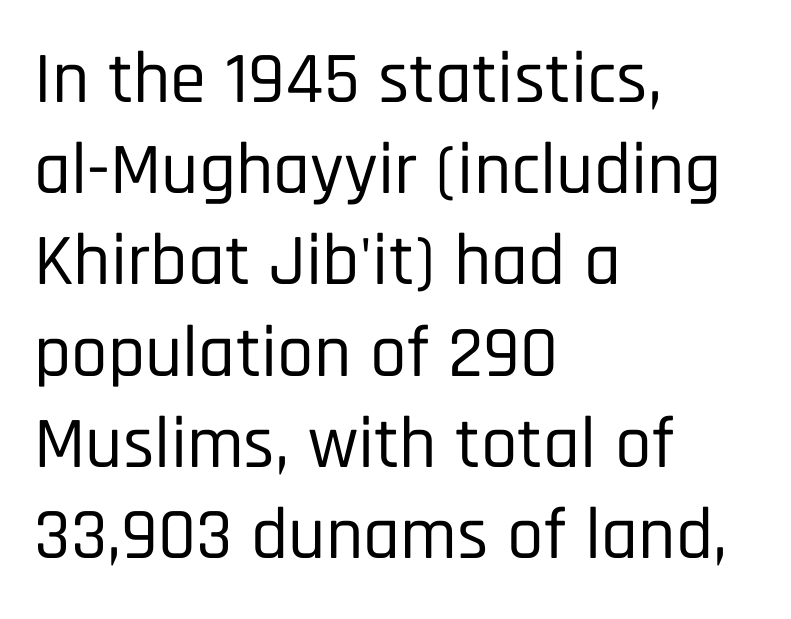
The image shows 73 px condensed sans-serif type, upright; set left-aligned, normal line spacing (1.25x), normal letter spacing, not underlined; low stroke contrast and a large x-height.
